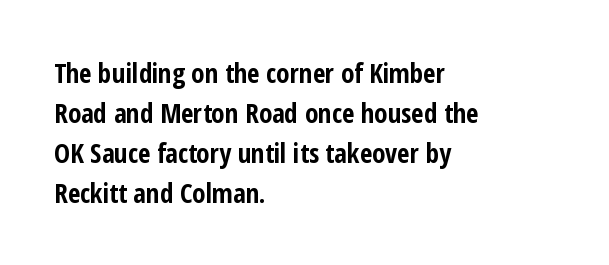
The image shows 27 px bold type, upright; set left-aligned, normal line spacing (1.48x), normal letter spacing, not underlined.
